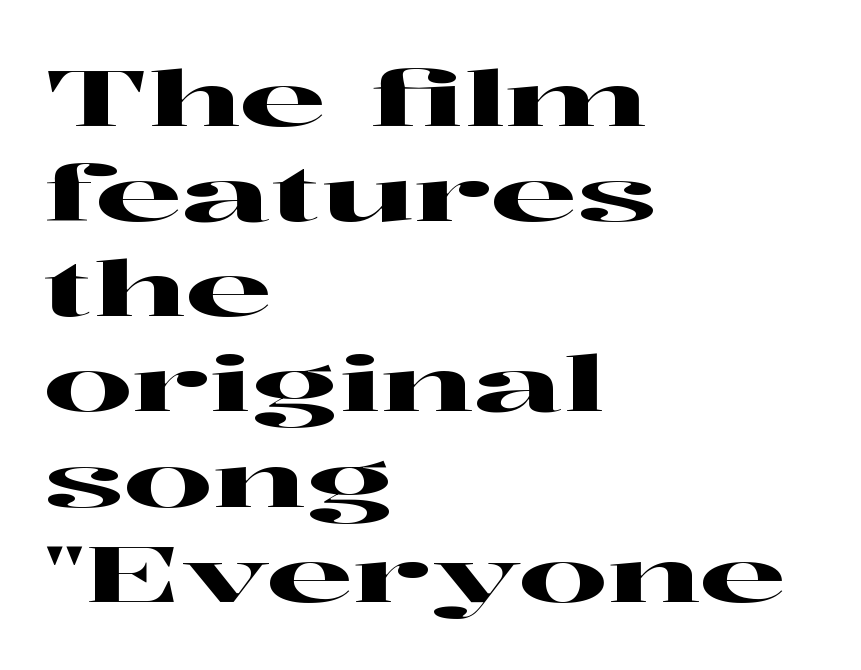
{"serif": "yes", "italic": "no", "width": "wide", "stroke_contrast": "high", "x_height": "medium", "monospaced": "no", "underline": "no", "align": "left", "line_spacing_ratio": 1.22, "letter_spacing": "normal", "letter_spacing_em": 0.0, "glyph_px": 78}
